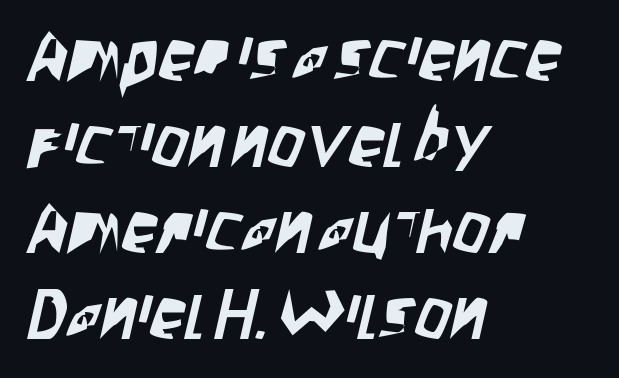
Where is the straight margin? On the left. Think of a printed novel: that variable character pitch is what you see here. Look at the bottom of the vertical strokes: they stop flat, with no serifs. Each row of text sits above clean, open space. Nobody touched the tracking dial on this one.
